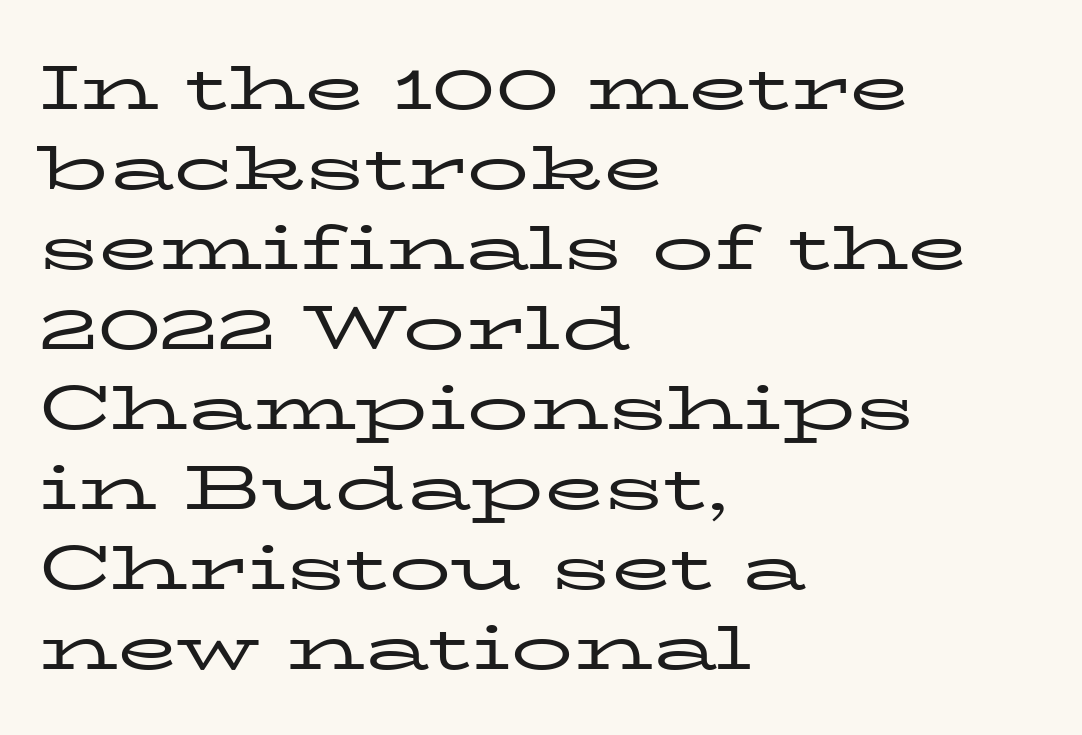
Q: Is the text bold? A: No.
Q: Is the text italic (slanted)? A: No, it is upright.
Q: Is the typeface a serif or a sans-serif typeface? A: Serif.
Q: Is the text underlined? A: No.
Q: How is the paragraph aligned? A: Left-aligned.
Q: Is the spacing between letters normal or unusually wide? A: Normal.
Q: Is the spacing between lines tight, normal or loose? A: Normal.
Q: Width (condensed, normal, or wide)? A: Wide.
Q: Stroke contrast? A: Low.
Q: x-height? A: Medium.
Q: Monospaced? A: No.
